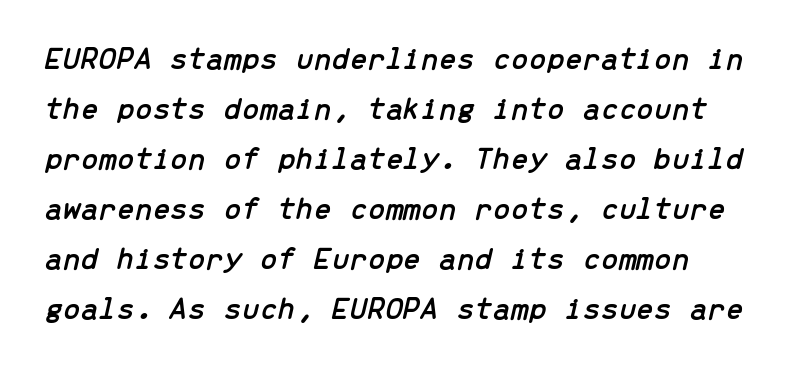
Q: Is the text italic (slanted)? A: Yes, it leans right by about 13 degrees.
Q: Is the text underlined? A: No.
Q: How is the paragraph aligned? A: Left-aligned.
Q: Is the spacing between letters normal or unusually wide? A: Normal.
Q: Is the spacing between lines tight, normal or loose? A: Normal.
Q: Width (condensed, normal, or wide)? A: Normal.
Q: Stroke contrast? A: Low.
Q: x-height? A: Medium.
Q: Monospaced? A: Yes.
